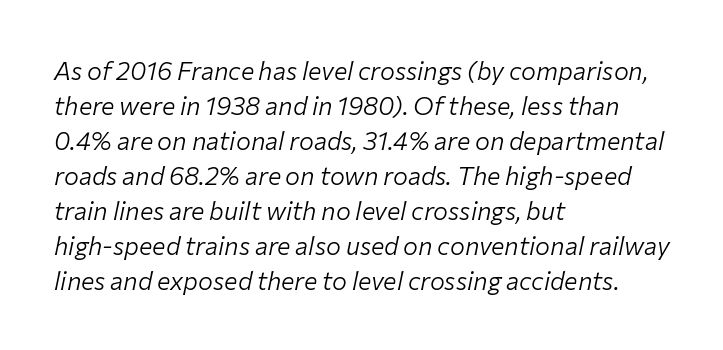
The letters sit at their default tracking, neither squeezed nor spread. The passage is arranged the way most books set body copy — flush left. Stems and bowls with no extra thickness — not bold. Vertical spacing — default.
